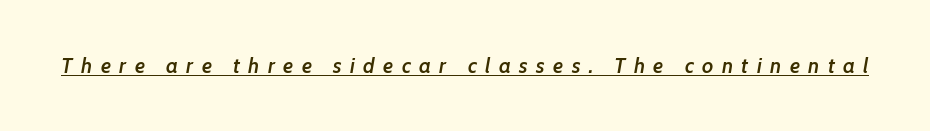
Typographic density is moderately raised because the face is semibold. The gaps between neighbouring characters are conspicuously large. Beneath each row of characters lies a ruled line. The rendering applies a slant to the glyphs.
